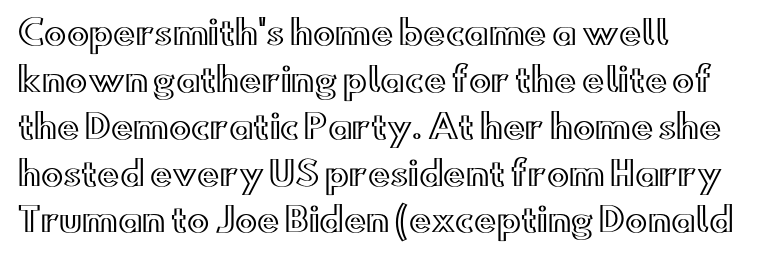
Q: Is the text italic (slanted)? A: No, it is upright.
Q: Is the text underlined? A: No.
Q: How is the paragraph aligned? A: Left-aligned.
Q: Is the spacing between letters normal or unusually wide? A: Normal.
Q: Is the spacing between lines tight, normal or loose? A: Normal.
Q: Width (condensed, normal, or wide)? A: Wide.
Q: x-height? A: Small.
Q: Monospaced? A: No.
